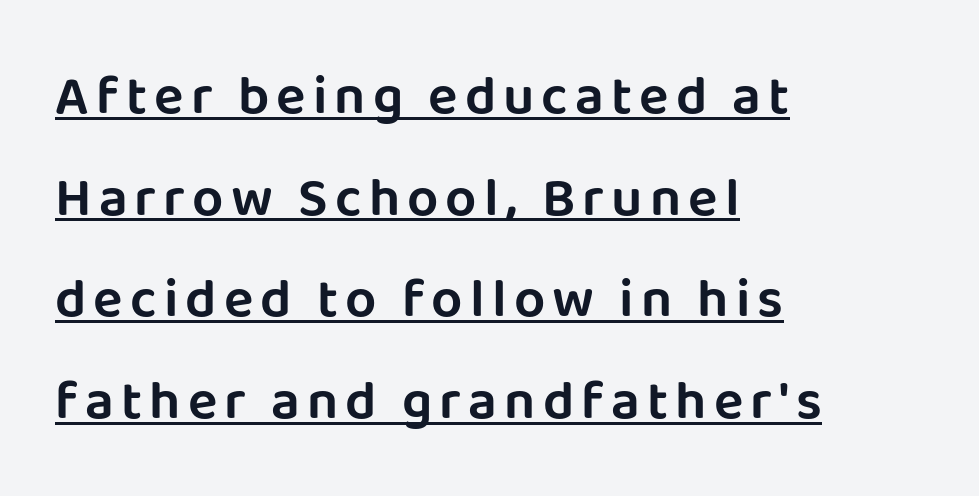
Q: Is the text italic (slanted)? A: No, it is upright.
Q: Is the typeface a serif or a sans-serif typeface? A: Sans-serif.
Q: Is the text underlined? A: Yes.
Q: How is the paragraph aligned? A: Left-aligned.
Q: Width (condensed, normal, or wide)? A: Normal.
Q: Stroke contrast? A: Low.
Q: x-height? A: Large.
Q: Monospaced? A: No.
